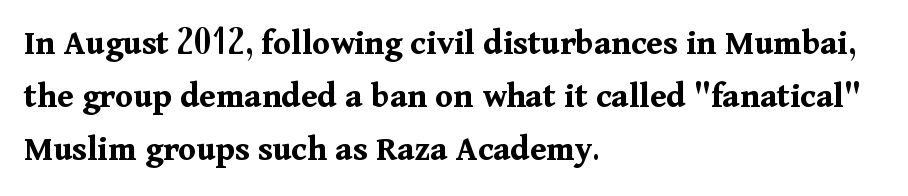
Q: Is the text bold? A: Yes.
Q: Is the text italic (slanted)? A: No, it is upright.
Q: Is the typeface a serif or a sans-serif typeface? A: Serif.
Q: Is the text underlined? A: No.
Q: How is the paragraph aligned? A: Left-aligned.
Q: Is the spacing between letters normal or unusually wide? A: Normal.
Q: Is the spacing between lines tight, normal or loose? A: Normal.
Q: Width (condensed, normal, or wide)? A: Normal.
Q: Stroke contrast? A: Medium.
Q: x-height? A: Medium.
Q: Monospaced? A: No.
